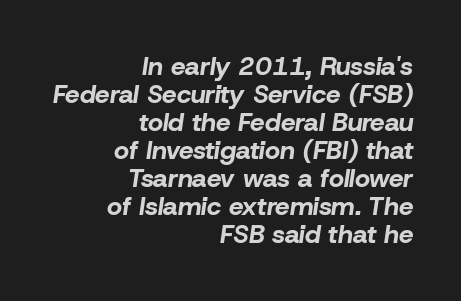
{"italic": "yes", "lean": "right", "slant_degrees": 8, "bold": "yes", "underline": "no", "align": "right", "line_spacing": "tight", "line_spacing_ratio": 1.08, "letter_spacing": "normal", "letter_spacing_em": 0.0, "glyph_px": 26}
